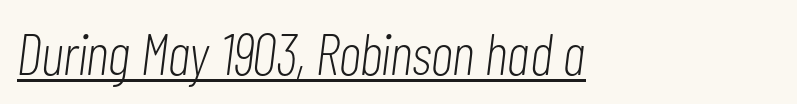
{"italic": "yes", "lean": "right", "slant_degrees": 7, "bold": "no", "weight": "light", "width": "condensed", "stroke_contrast": "low", "x_height": "medium", "monospaced": "no", "underline": "yes", "align": "left", "letter_spacing": "normal", "letter_spacing_em": 0.0, "glyph_px": 58}
